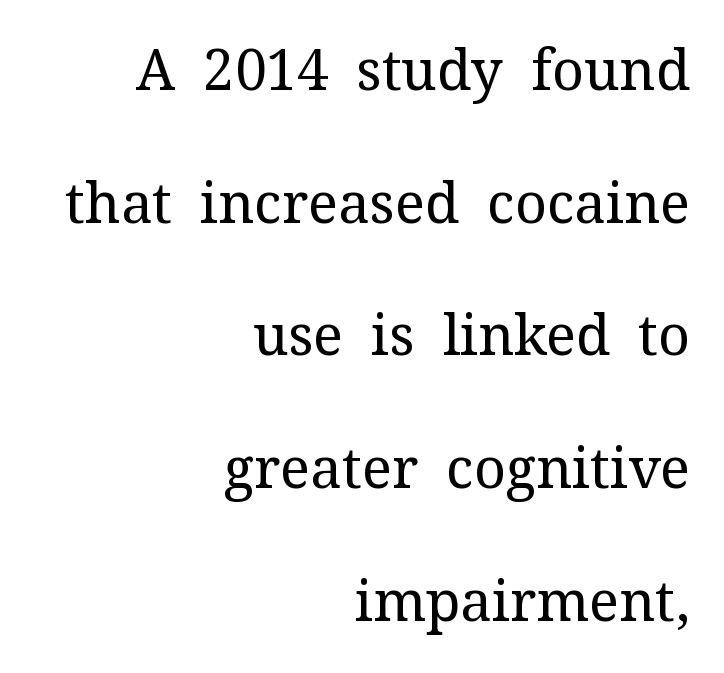
The image shows 56 px regular-weight serif type, upright; set right-aligned, loose line spacing (2.37x), normal letter spacing, not underlined; medium stroke contrast and a medium x-height.
